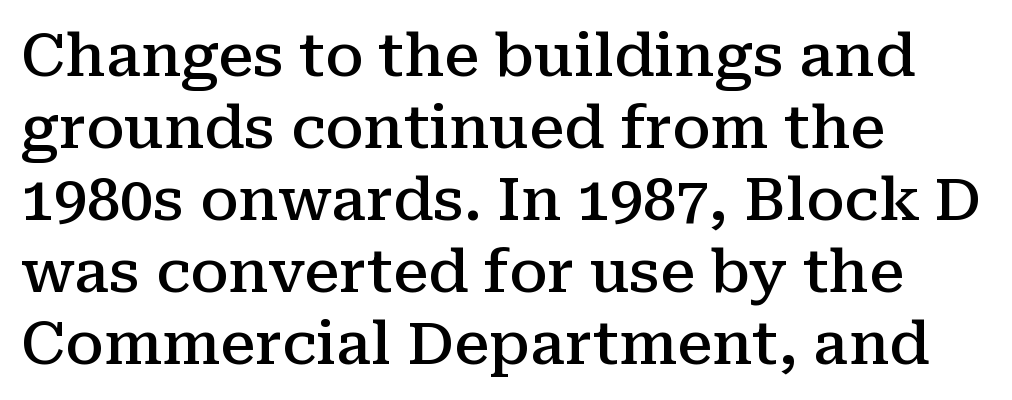
In terms of posture, this sample is upright. Old-style or modern, the face here clearly has serifs. Check under the words: just untouched page. Each word holds together tightly as a unit, with standard inter-letter gaps. The sample has been set in demibold, a notch under bold.
